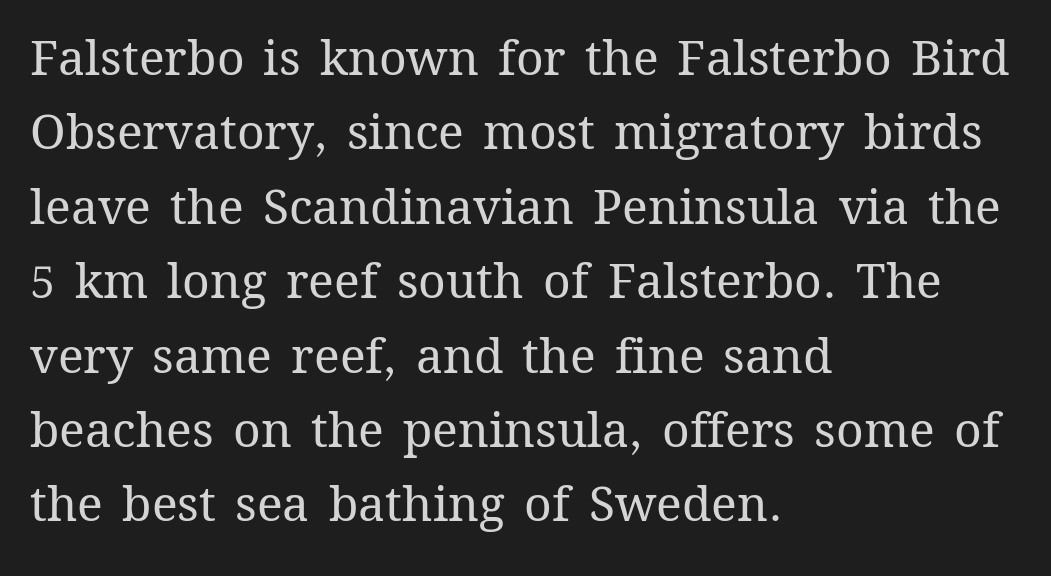
{"italic": "no", "bold": "no", "weight": "regular", "width": "normal", "stroke_contrast": "medium", "x_height": "medium", "monospaced": "no", "underline": "no", "align": "left", "line_spacing": "normal", "line_spacing_ratio": 1.55, "letter_spacing": "normal", "letter_spacing_em": 0.0, "glyph_px": 48}
